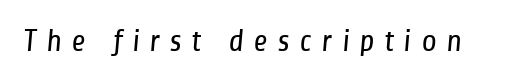
Letters rest on an invisible, unmarked baseline. On a weight scale, this lands at 450 or below. A typesetter would call this proportional, since set widths differ per character. Is the letter spacing exaggerated? Yes — the characters are pushed far apart.
